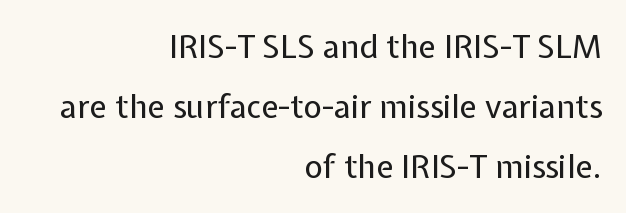
Q: Is the text bold? A: No.
Q: Is the text italic (slanted)? A: No, it is upright.
Q: Is the typeface a serif or a sans-serif typeface? A: Sans-serif.
Q: Is the text underlined? A: No.
Q: How is the paragraph aligned? A: Right-aligned.
Q: Is the spacing between letters normal or unusually wide? A: Normal.
Q: Width (condensed, normal, or wide)? A: Normal.
Q: Stroke contrast? A: Low.
Q: x-height? A: Medium.
Q: Monospaced? A: No.
